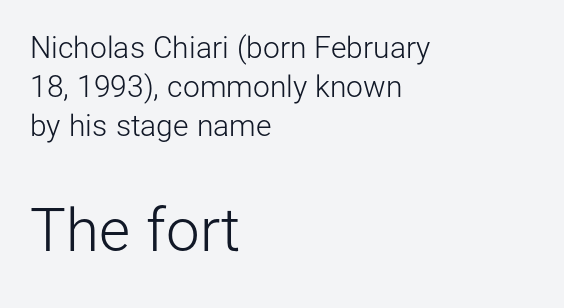
Note the varied advance widths — an 'i' is clearly narrower than an 'm'. The gaps between neighbouring characters are ordinary and unremarkable. No italicization has been applied; the sample stays upright. This reads as an unemphasized weight, regular at the heaviest.
